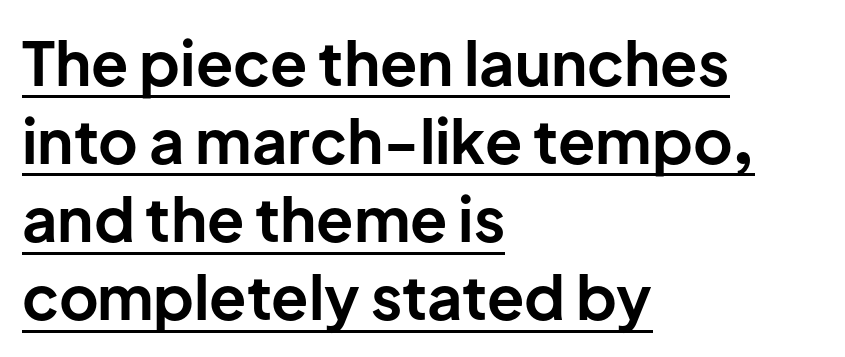
The image shows 61 px bold sans-serif type, upright; set left-aligned, normal line spacing (1.28x), normal letter spacing, underlined; low stroke contrast and a medium x-height.
